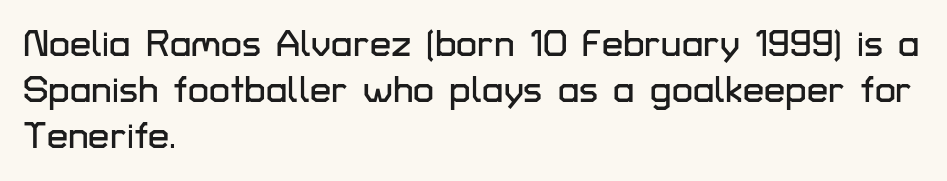
The image shows 38 px sans-serif type, upright; set left-aligned, line spacing 1.21x, normal letter spacing, not underlined; low stroke contrast and a medium x-height.
